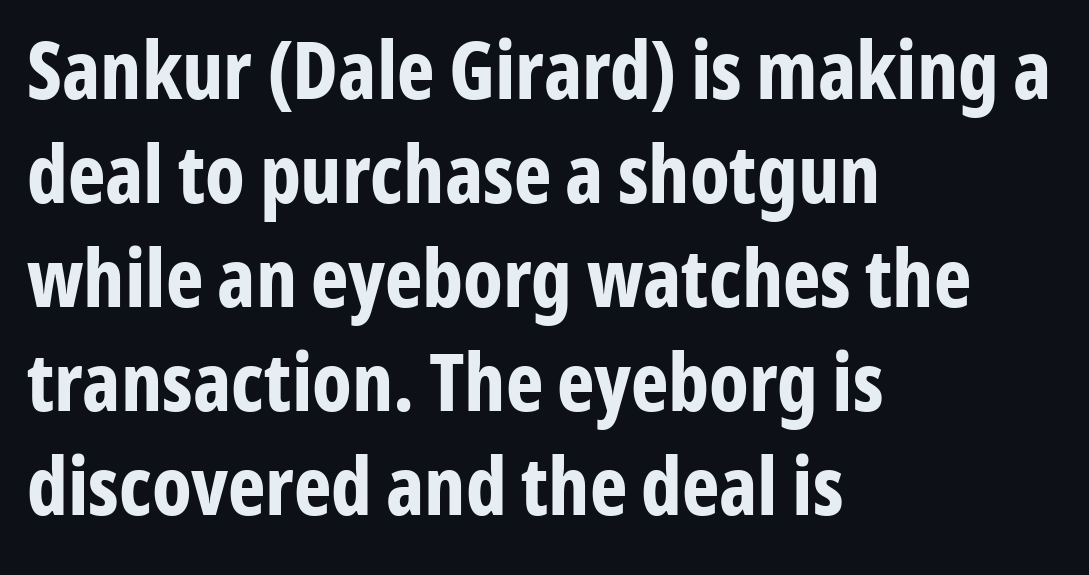
Q: Is the text bold? A: Yes.
Q: Is the text italic (slanted)? A: No, it is upright.
Q: Is the typeface a serif or a sans-serif typeface? A: Sans-serif.
Q: Is the text underlined? A: No.
Q: How is the paragraph aligned? A: Left-aligned.
Q: Is the spacing between letters normal or unusually wide? A: Normal.
Q: Is the spacing between lines tight, normal or loose? A: Normal.
Q: Width (condensed, normal, or wide)? A: Condensed.
Q: Stroke contrast? A: Low.
Q: x-height? A: Medium.
Q: Monospaced? A: No.
